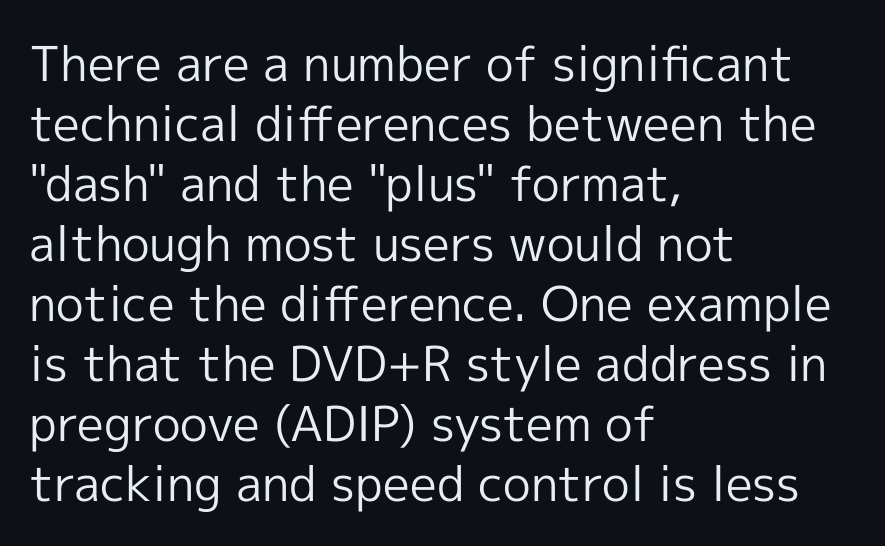
A typesetter would call this leading conventional body-copy spacing. The setting favours the left margin, as ordinary paragraphs usually do. The passage shown is not underscored anywhere. Glyph-to-glyph distance matches everyday printed text. Font category for this specimen: sans-serif. Heaviness? Minimal to ordinary, like unemphasized prose.
